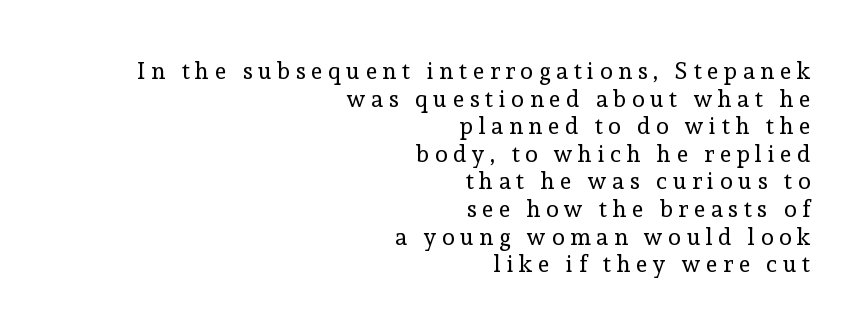
The image shows 23 px text type, upright; set right-aligned, line spacing 1.2x, unusually wide letter spacing (+0.25 em), not underlined.
